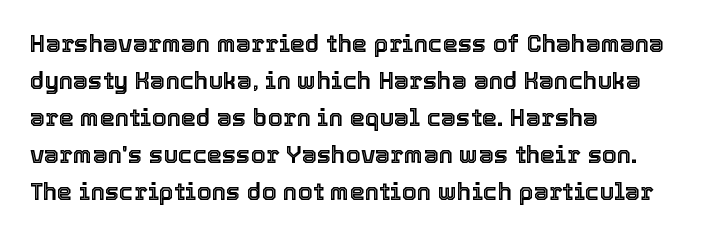
Q: Is the text italic (slanted)? A: No, it is upright.
Q: Is the text underlined? A: No.
Q: How is the paragraph aligned? A: Left-aligned.
Q: Is the spacing between letters normal or unusually wide? A: Normal.
Q: Is the spacing between lines tight, normal or loose? A: Normal.
